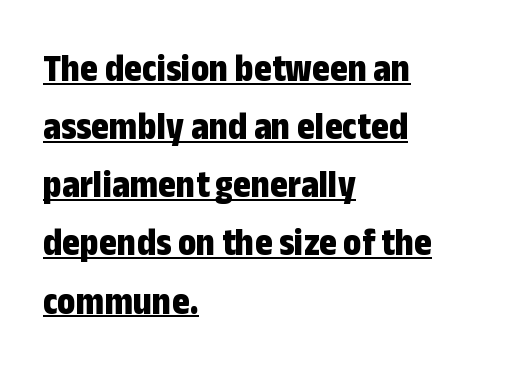
Here the designer chose a conventional face with non-uniform glyph widths. Is the letter spacing exaggerated? No — it looks like the ordinary default. Style check: upright. Are there feet on the stems? There aren't — it's a sans. These lines are set flush left with a ragged right edge.
